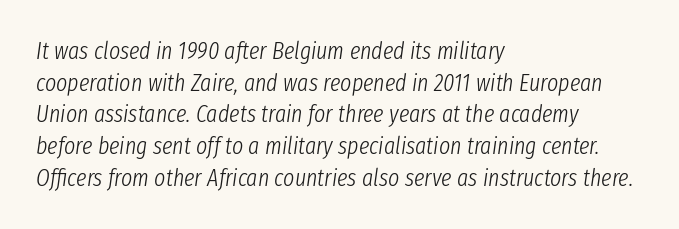
Line starts are locked; line ends wander. The font's italic variant was chosen for this text. Summary of vertical rhythm: regular, with standard interline spacing. The gaps between neighbouring characters are ordinary and unremarkable. Bold? No — there's no thickening of the strokes. Type without underlining.
